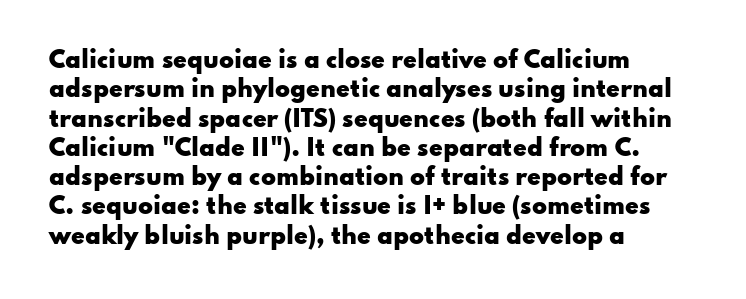
{"italic": "no", "bold": "yes", "underline": "no", "align": "left", "line_spacing": "normal", "line_spacing_ratio": 1.33, "letter_spacing": "normal", "letter_spacing_em": 0.0, "glyph_px": 22}
